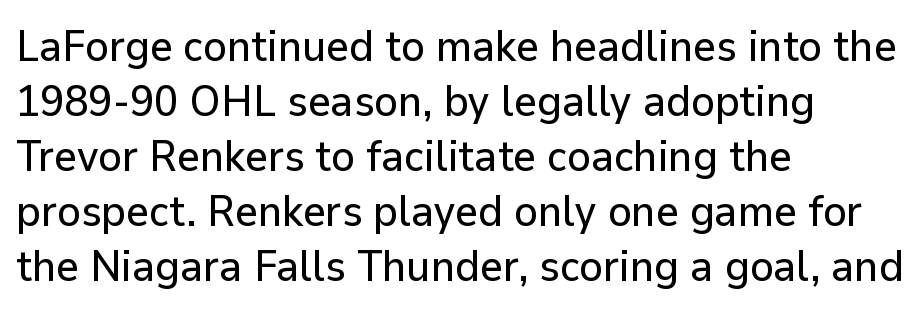
The image shows 44 px sans-serif type, upright; set left-aligned, normal line spacing (1.25x), normal letter spacing, not underlined; low stroke contrast and a medium x-height.
